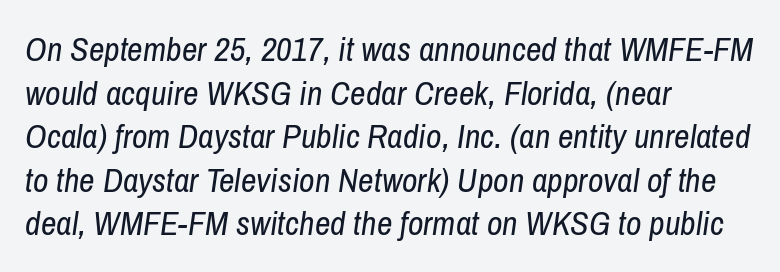
Compared with a typical body face, this is equally light or lighter still. Yep, that's italic — everything's leaning. Spacing between characters is what you'd get straight out of the box. A typesetter would call this proportional, since set widths differ per character. The vertical gap from one line to the next is medium. The specimen omits any rule beneath the text block's lines.
